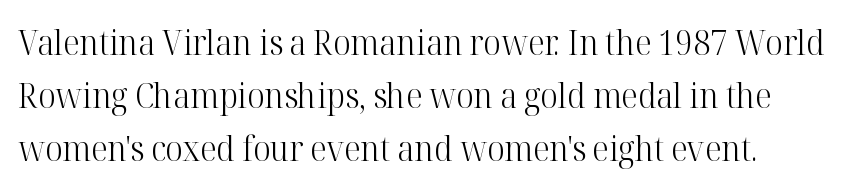
The image shows 34 px light serif type, upright; set left-aligned, normal line spacing (1.56x), normal letter spacing, not underlined; high stroke contrast and a medium x-height.
